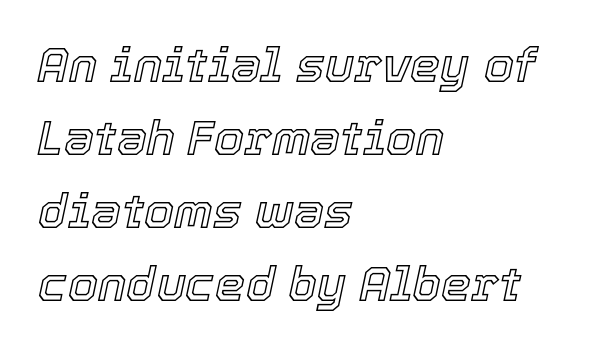
The rendering uses natural spacing where letterforms have individual widths. Is there much room between lines? A standard amount, neither cramped nor airy. Look at the tracking — it's just the regular setting, nothing added. Alignment: flush left.
